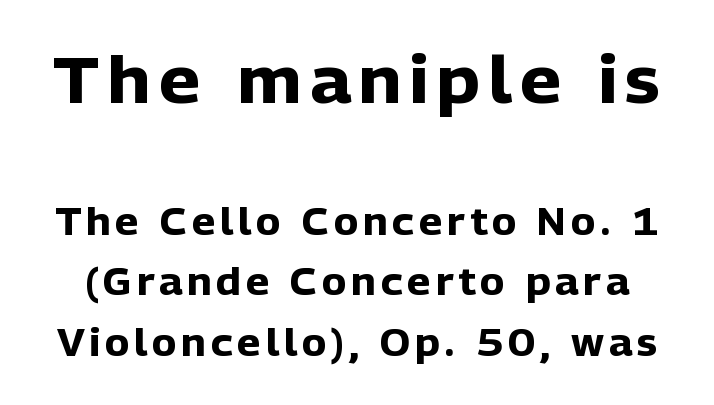
{"serif": "no", "italic": "no", "bold": "yes", "weight": "heavy", "width": "normal", "stroke_contrast": "low", "x_height": "medium", "monospaced": "no", "underline": "no", "line_spacing": "normal", "line_spacing_ratio": 1.64, "larger_block": "first", "size_ratio": 1.76, "glyph_px": 65}
